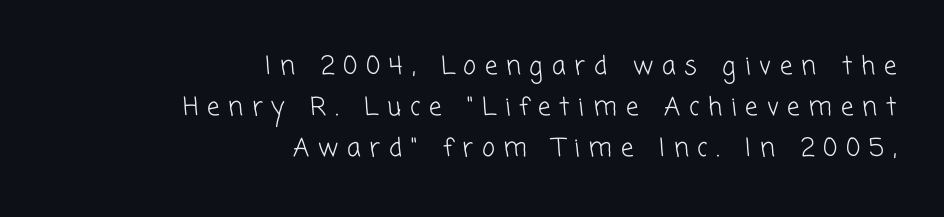
{"bold": "no", "underline": "no", "align": "right", "line_spacing": "normal", "line_spacing_ratio": 1.64, "letter_spacing": "wide", "letter_spacing_em": 0.35, "glyph_px": 25}
